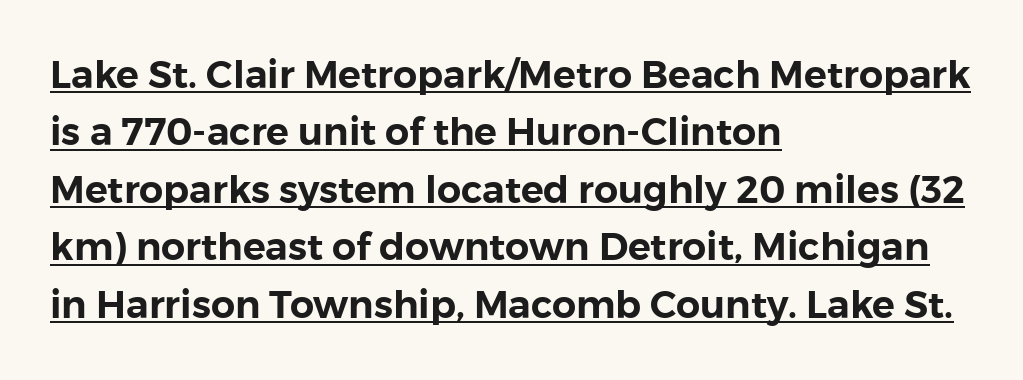
Q: Is the text italic (slanted)? A: No, it is upright.
Q: Is the typeface a serif or a sans-serif typeface? A: Sans-serif.
Q: Is the text underlined? A: Yes.
Q: How is the paragraph aligned? A: Left-aligned.
Q: Is the spacing between letters normal or unusually wide? A: Normal.
Q: Is the spacing between lines tight, normal or loose? A: Normal.
Q: Width (condensed, normal, or wide)? A: Normal.
Q: Stroke contrast? A: Low.
Q: x-height? A: Medium.
Q: Monospaced? A: No.
